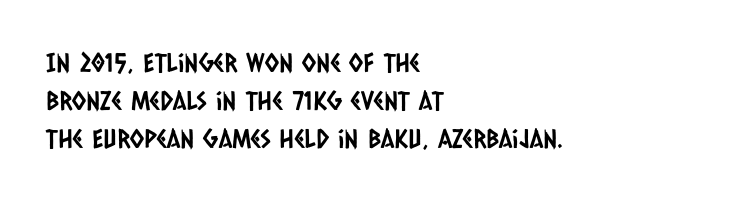
The image shows 26 px text type; set left-aligned, normal line spacing (1.46x), normal letter spacing, not underlined.
